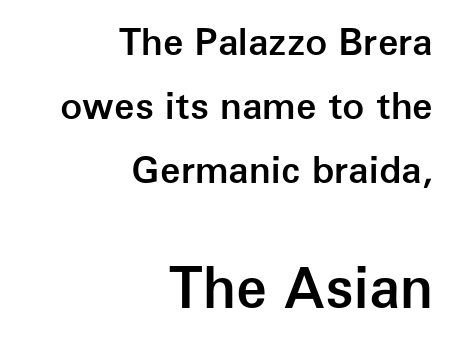
Q: Is the text bold? A: Semi-bold.
Q: Is the text italic (slanted)? A: No, it is upright.
Q: Is the typeface a serif or a sans-serif typeface? A: Sans-serif.
Q: Is the text underlined? A: No.
Q: How is the paragraph aligned? A: Right-aligned.
Q: Is the spacing between letters normal or unusually wide? A: Normal.
Q: Which block of text is set in a larger size, the first (top) or the second (bottom)? A: The second (bottom) one.
Q: Width (condensed, normal, or wide)? A: Normal.
Q: Stroke contrast? A: Low.
Q: x-height? A: Medium.
Q: Monospaced? A: No.
